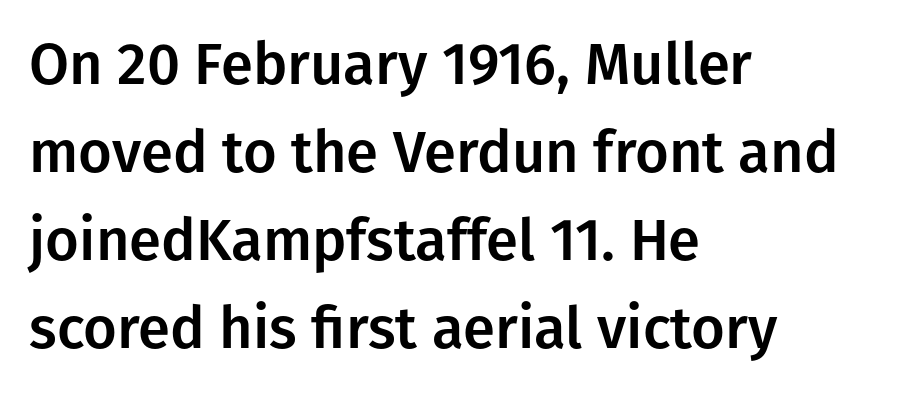
{"serif": "no", "italic": "no", "width": "normal", "stroke_contrast": "low", "x_height": "medium", "monospaced": "no", "underline": "no", "align": "left", "line_spacing": "normal", "line_spacing_ratio": 1.52, "letter_spacing": "normal", "letter_spacing_em": 0.0, "glyph_px": 58}
